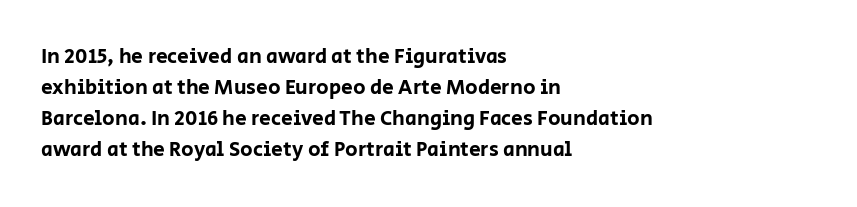
Q: Is the text italic (slanted)? A: No, it is upright.
Q: Is the text underlined? A: No.
Q: How is the paragraph aligned? A: Left-aligned.
Q: Is the spacing between letters normal or unusually wide? A: Normal.
Q: Is the spacing between lines tight, normal or loose? A: Normal.
